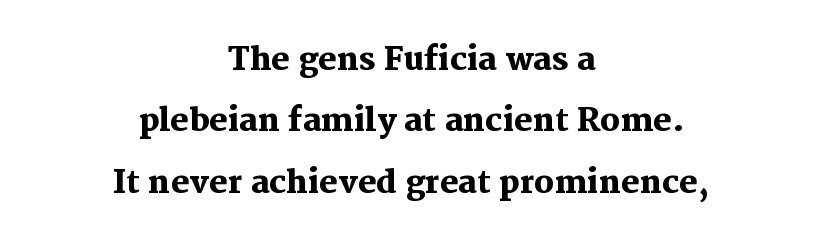
Q: Is the text bold? A: Yes.
Q: Is the text italic (slanted)? A: No, it is upright.
Q: Is the typeface a serif or a sans-serif typeface? A: Serif.
Q: Is the text underlined? A: No.
Q: How is the paragraph aligned? A: Centered.
Q: Is the spacing between letters normal or unusually wide? A: Normal.
Q: Is the spacing between lines tight, normal or loose? A: Loose.
Q: Width (condensed, normal, or wide)? A: Normal.
Q: Stroke contrast? A: Medium.
Q: x-height? A: Medium.
Q: Monospaced? A: No.
